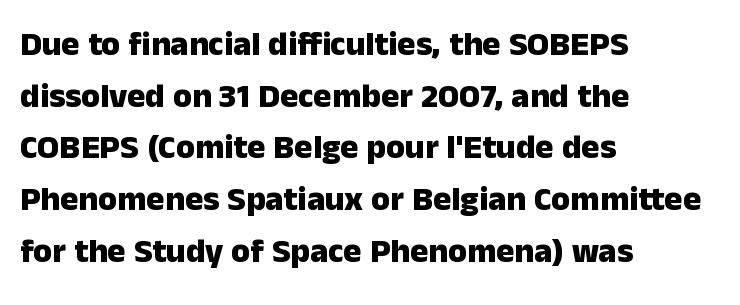
The image shows 34 px heavy sans-serif type, upright; set left-aligned, normal line spacing (1.52x), normal letter spacing, not underlined; low stroke contrast and a medium x-height.
